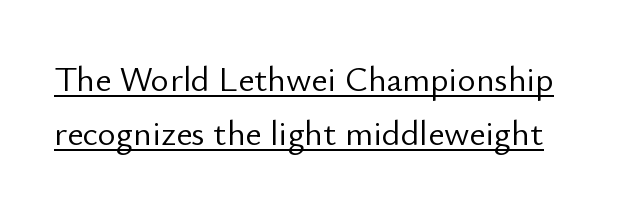
Q: Is the text bold? A: No.
Q: Is the text italic (slanted)? A: No, it is upright.
Q: Is the typeface a serif or a sans-serif typeface? A: Sans-serif.
Q: Is the text underlined? A: Yes.
Q: Is the spacing between letters normal or unusually wide? A: Normal.
Q: Is the spacing between lines tight, normal or loose? A: Normal.
Q: Width (condensed, normal, or wide)? A: Normal.
Q: Stroke contrast? A: Low.
Q: x-height? A: Small.
Q: Monospaced? A: No.
